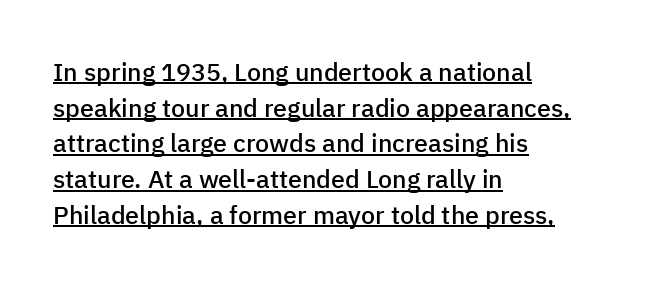
{"italic": "no", "bold": "semi", "underline": "yes", "align": "left", "line_spacing": "normal", "line_spacing_ratio": 1.43, "letter_spacing": "normal", "letter_spacing_em": 0.0, "glyph_px": 25}
